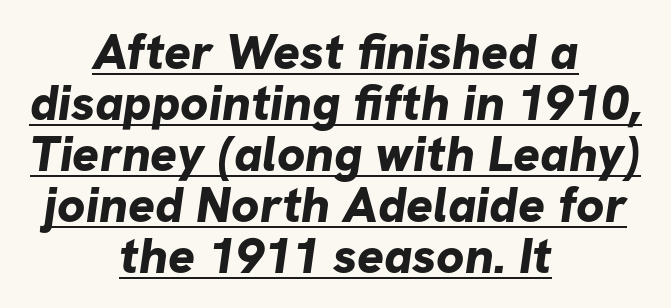
The image shows 50 px bold sans-serif type; set centered, tight line spacing (1.02x), normal letter spacing, underlined; low stroke contrast and a medium x-height.
